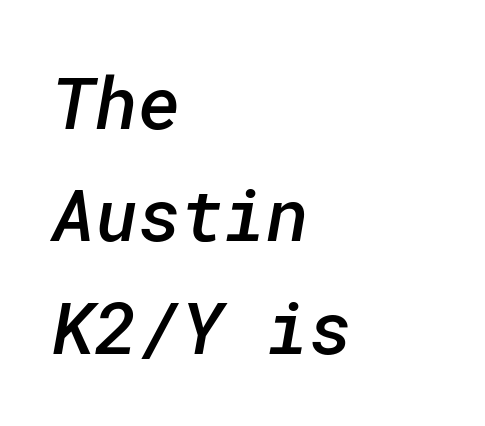
The image shows 73 px semibold sans-serif type; set left-aligned, normal line spacing (1.54x), normal letter spacing, not underlined; low stroke contrast and a medium x-height.
